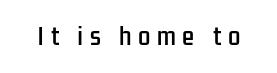
This sample uses an upright cut, with every glyph sitting square on the baseline. In terms of letterspacing, this is a distinctly airy, spread setting. Bare-footed words on every line.
